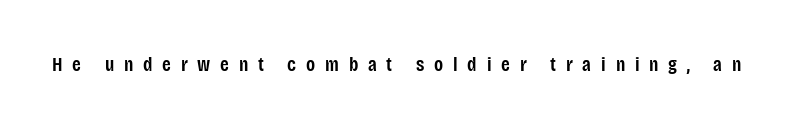
The image shows 20 px text type, upright; set unusually wide letter spacing (+0.49 em), not underlined.
